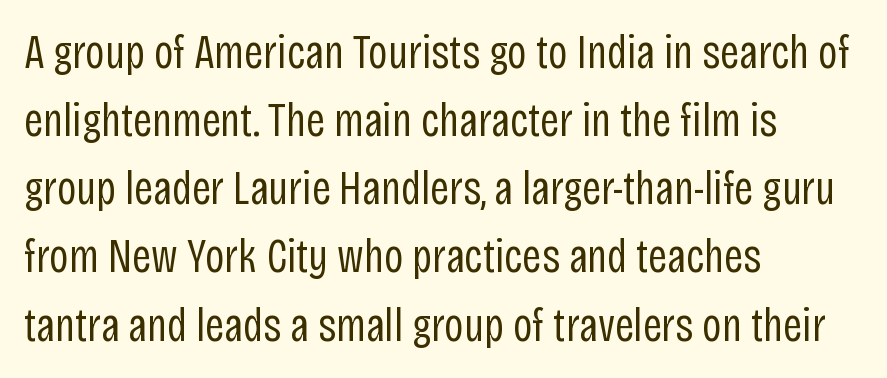
{"serif": "no", "italic": "no", "bold": "no", "weight": "regular", "width": "condensed", "stroke_contrast": "low", "x_height": "large", "monospaced": "no", "underline": "no", "align": "left", "line_spacing": "normal", "line_spacing_ratio": 1.45, "letter_spacing": "normal", "letter_spacing_em": 0.0, "glyph_px": 47}
